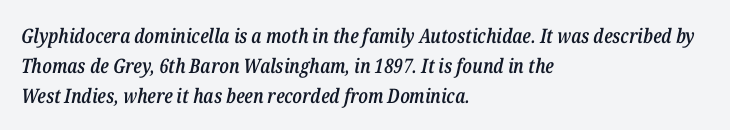
Q: Is the text bold? A: Semi-bold.
Q: Is the text italic (slanted)? A: Yes, it leans right by about 12 degrees.
Q: Is the text underlined? A: No.
Q: How is the paragraph aligned? A: Left-aligned.
Q: Is the spacing between letters normal or unusually wide? A: Normal.
Q: Is the spacing between lines tight, normal or loose? A: Normal.
